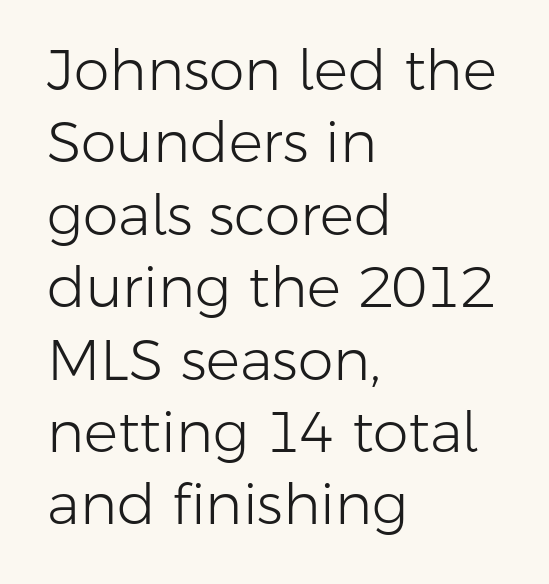
The image shows 57 px light sans-serif type, upright; set left-aligned, normal line spacing (1.27x), normal letter spacing, not underlined; low stroke contrast and a medium x-height.
